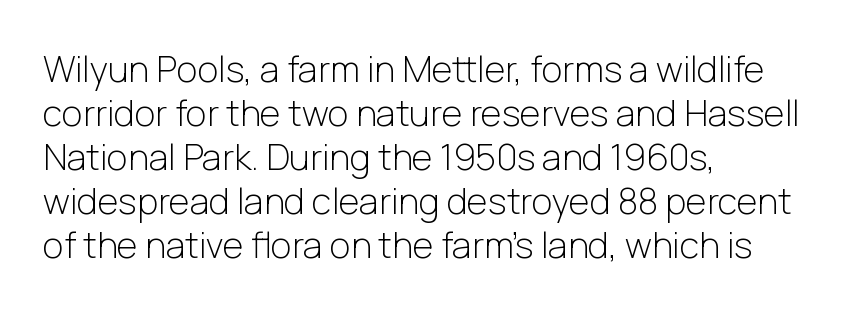
Alignment: flush left. Are there feet on the stems? There aren't — it's a sans. Nope, not italic — everything's standing straight. Heaviness? Minimal to ordinary, like unemphasized prose. Here the designer chose a conventional face with non-uniform glyph widths.
